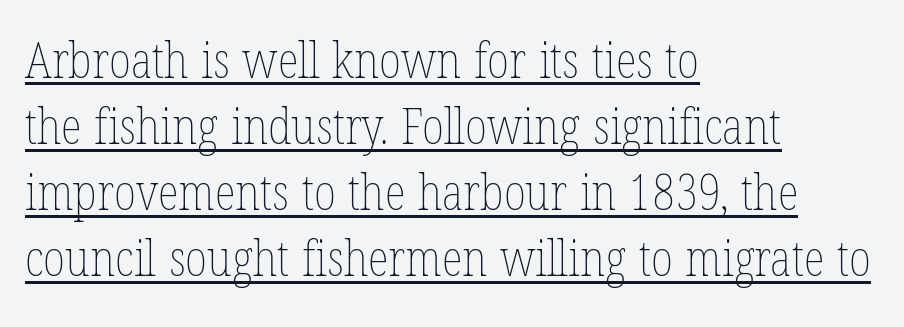
{"italic": "no", "bold": "no", "weight": "thin", "width": "condensed", "stroke_contrast": "low", "x_height": "medium", "monospaced": "no", "underline": "yes", "align": "left", "line_spacing": "normal", "line_spacing_ratio": 1.35, "letter_spacing": "normal", "letter_spacing_em": 0.0, "glyph_px": 49}
